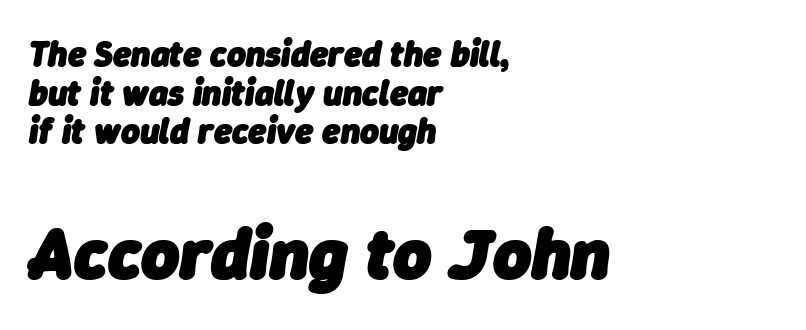
A typesetter would call this proportional, since set widths differ per character. Rendered with sloped, italic letterforms. Each row of text sits above clean, open space. Is there much room between lines? No — they nearly touch. If you drew a ruler down the left edge, every line would touch it.
